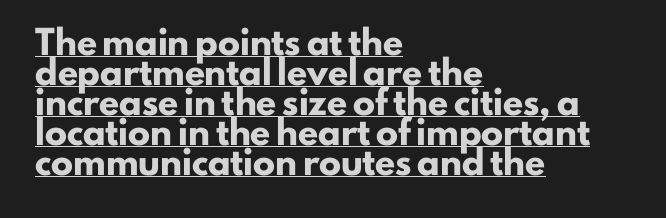
Q: Is the text bold? A: Yes.
Q: Is the text italic (slanted)? A: No, it is upright.
Q: Is the text underlined? A: Yes.
Q: How is the paragraph aligned? A: Left-aligned.
Q: Is the spacing between letters normal or unusually wide? A: Normal.
Q: Is the spacing between lines tight, normal or loose? A: Normal.
